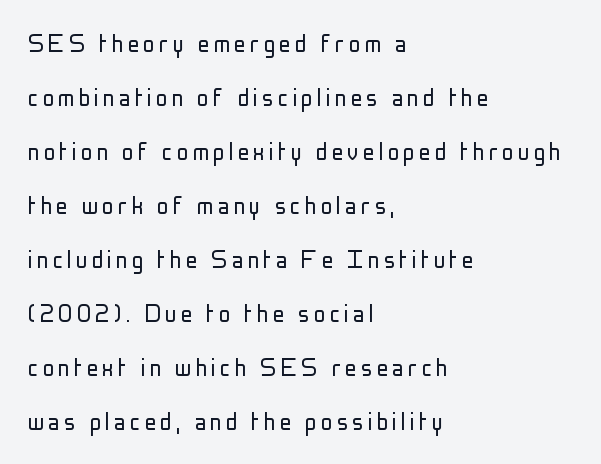
Q: Is the text bold? A: No.
Q: Is the text italic (slanted)? A: No, it is upright.
Q: Is the typeface a serif or a sans-serif typeface? A: Sans-serif.
Q: Is the text underlined? A: No.
Q: How is the paragraph aligned? A: Left-aligned.
Q: Width (condensed, normal, or wide)? A: Condensed.
Q: Stroke contrast? A: Low.
Q: x-height? A: Medium.
Q: Monospaced? A: No.
